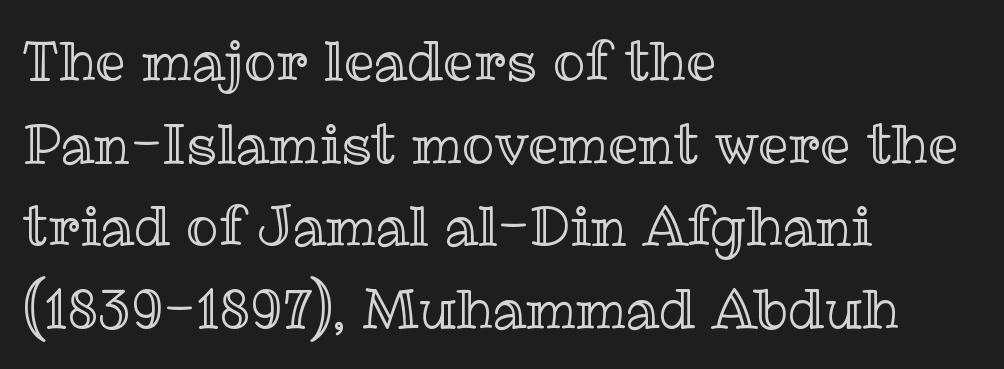
The image shows 54 px text type, upright; set left-aligned, normal line spacing (1.53x), normal letter spacing, not underlined; a medium x-height.
